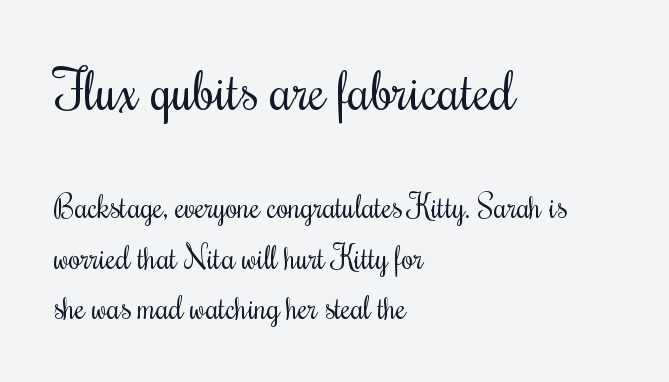
Q: Is the text bold? A: No.
Q: Is the text italic (slanted)? A: Yes.
Q: Is the typeface a serif or a sans-serif typeface? A: Serif.
Q: Is the text underlined? A: No.
Q: How is the paragraph aligned? A: Left-aligned.
Q: Is the spacing between letters normal or unusually wide? A: Normal.
Q: Is the spacing between lines tight, normal or loose? A: Normal.
Q: Which block of text is set in a larger size, the first (top) or the second (bottom)? A: The first (top) one.
Q: Width (condensed, normal, or wide)? A: Condensed.
Q: Stroke contrast? A: Medium.
Q: x-height? A: Small.
Q: Monospaced? A: No.
